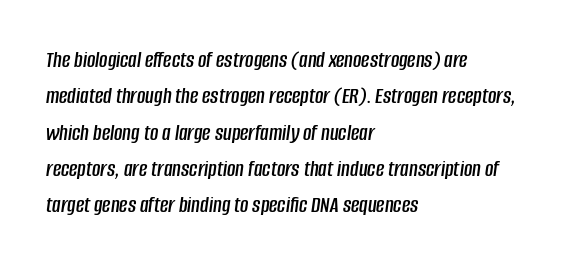
{"italic": "yes", "lean": "right", "slant_degrees": 8, "underline": "no", "align": "left", "line_spacing": "normal", "line_spacing_ratio": 1.58, "letter_spacing": "normal", "letter_spacing_em": 0.0, "glyph_px": 23}
